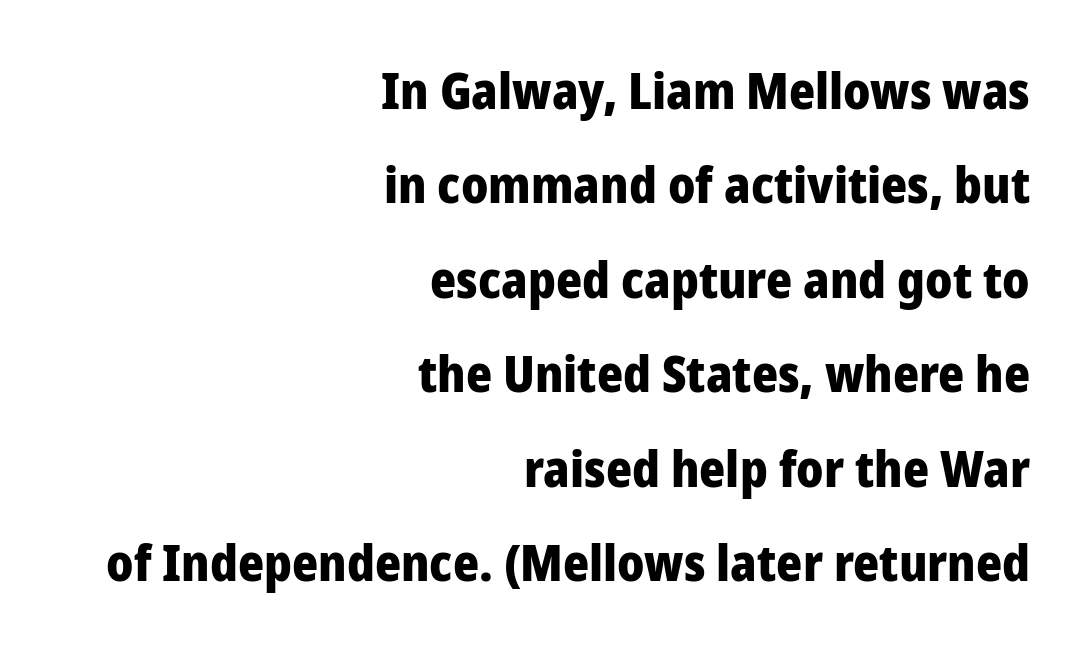
Q: Is the text bold? A: Yes.
Q: Is the text italic (slanted)? A: No, it is upright.
Q: Is the typeface a serif or a sans-serif typeface? A: Sans-serif.
Q: Is the text underlined? A: No.
Q: How is the paragraph aligned? A: Right-aligned.
Q: Is the spacing between letters normal or unusually wide? A: Normal.
Q: Width (condensed, normal, or wide)? A: Normal.
Q: Stroke contrast? A: Low.
Q: x-height? A: Medium.
Q: Monospaced? A: No.
